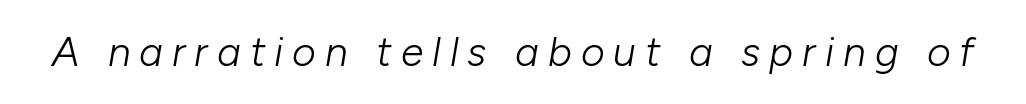
{"italic": "yes", "lean": "right", "slant_degrees": 10, "bold": "no", "weight": "light", "width": "normal", "stroke_contrast": "low", "x_height": "medium", "monospaced": "no", "underline": "no", "letter_spacing": "wide", "letter_spacing_em": 0.22, "glyph_px": 41}
